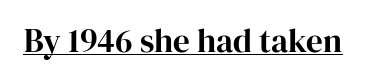
{"serif": "yes", "italic": "no", "width": "normal", "stroke_contrast": "high", "x_height": "medium", "monospaced": "no", "underline": "yes", "letter_spacing": "normal", "letter_spacing_em": 0.0, "glyph_px": 33}
